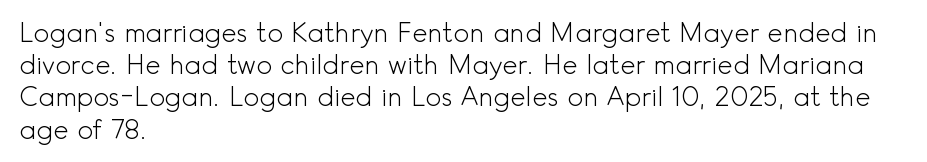
The image shows 26 px text type, upright; set left-aligned, line spacing 1.24x, normal letter spacing, not underlined.
